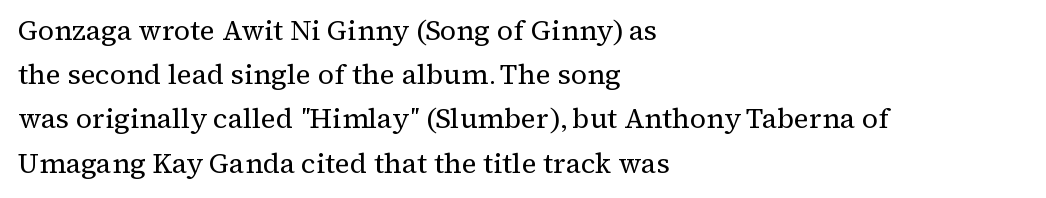
This is not heavy type; no bold has been used. Baseline-to-baseline distance is the conventional proportion of letter height. No italicization has been applied; the sample stays upright. Spacing verdict: proportional, widths tailored to each character.
